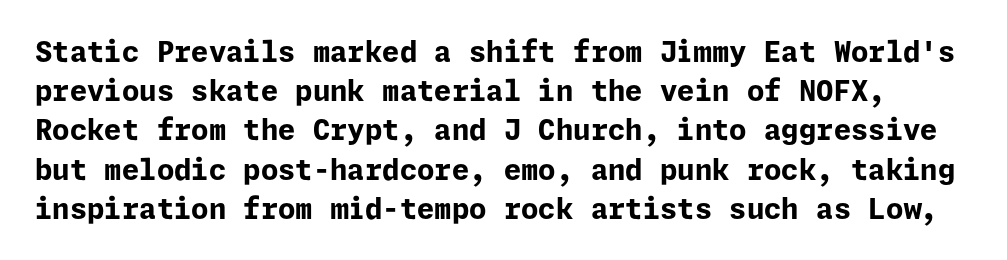
Is this a sans? Yes — the strokes have no serifs. You could call the tracking neutral — neither tight nor loose. Summary of vertical rhythm: regular, with standard interline spacing. Check under the words: just untouched page. The characters look thick and weighty, a clear bold. The lettering holds an erect, upright posture throughout.
